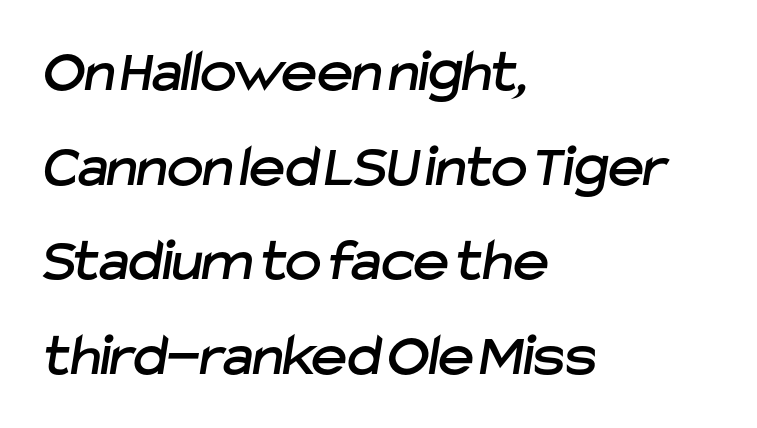
Check where the strokes stop: nothing finishes them off — pure sans. The zone under the glyphs is completely vacant. In terms of letterspacing, this is plain default setting. The paragraph has a hard left edge and a soft right edge. Quick note: interline space is typical. Character widths vary here, with narrow letters taking less room than wide ones.
